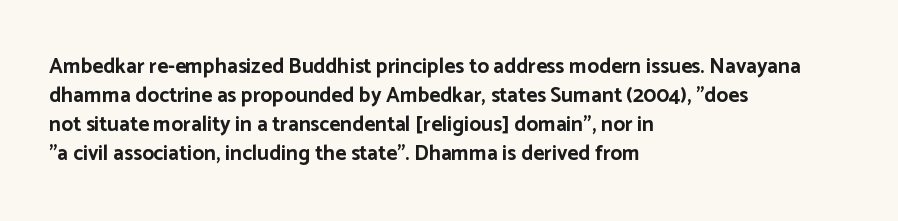
Q: Is the text bold? A: Yes.
Q: Is the text italic (slanted)? A: No, it is upright.
Q: Is the text underlined? A: No.
Q: How is the paragraph aligned? A: Left-aligned.
Q: Is the spacing between letters normal or unusually wide? A: Normal.
Q: Is the spacing between lines tight, normal or loose? A: Normal.
